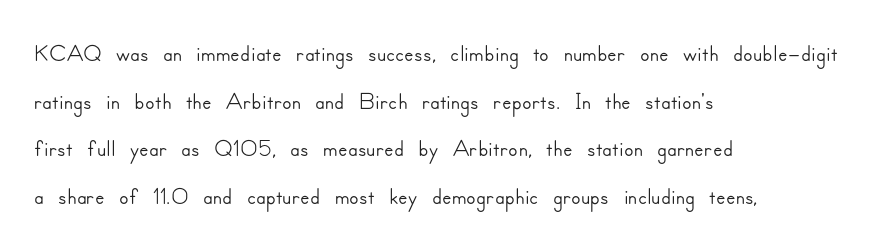
Rows of type keep a routine distance in the vertical direction. The zone under the glyphs is completely vacant. The typography opts for an upright posture over an oblique one. Proportional: the letters do not fall into vertical columns.
